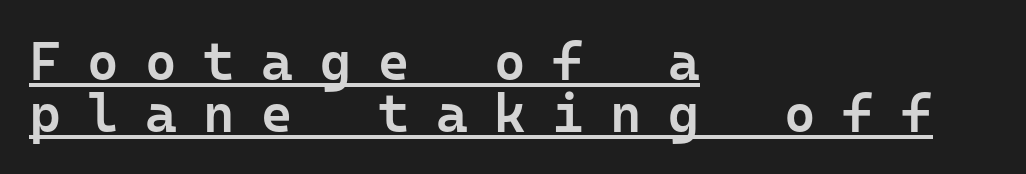
The image shows 54 px semibold sans-serif type, upright, monospaced; set left-aligned, tight line spacing (0.96x), unusually wide letter spacing (+0.49 em), underlined; low stroke contrast and a medium x-height.
